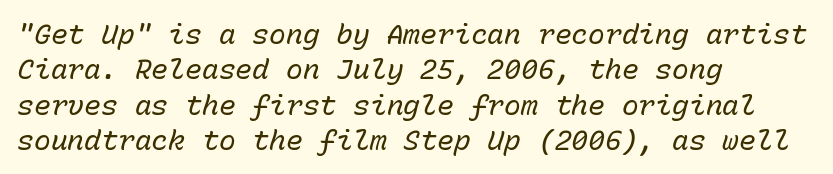
Q: Is the text bold? A: No.
Q: Is the text italic (slanted)? A: Yes, it leans right by about 15 degrees.
Q: Is the text underlined? A: No.
Q: How is the paragraph aligned? A: Left-aligned.
Q: Is the spacing between letters normal or unusually wide? A: Normal.
Q: Is the spacing between lines tight, normal or loose? A: Normal.
Q: Width (condensed, normal, or wide)? A: Normal.
Q: Stroke contrast? A: Low.
Q: x-height? A: Medium.
Q: Monospaced? A: Yes.
